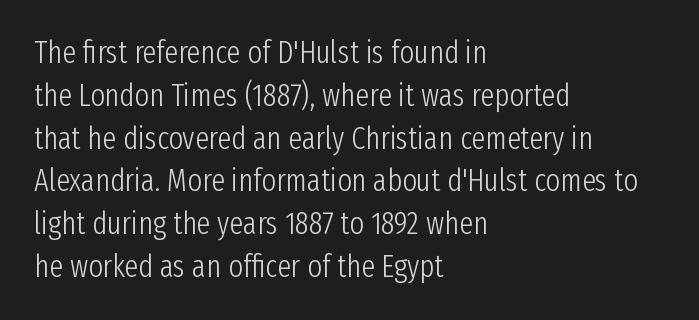
Quick note: underline off. Short note: letters normally spaced. Here the designer chose a conventional face with non-uniform glyph widths. The letters stand straight up with perfectly vertical stems.
